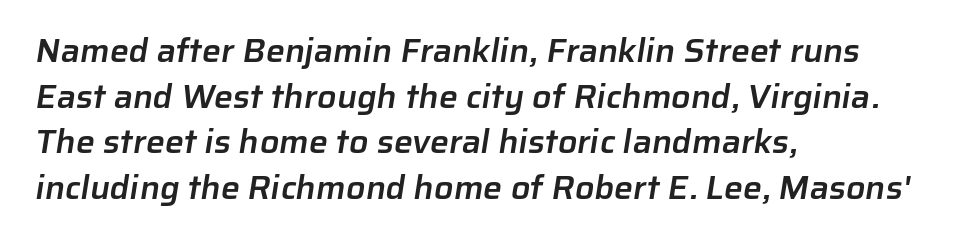
A fair bit of extra ink — the face is semibold, not bold. The text was rendered using a sans face with plain stroke endings. A typesetter would call this leading conventional body-copy spacing. How are the letters spaced? Ordinarily, with no added tracking.
